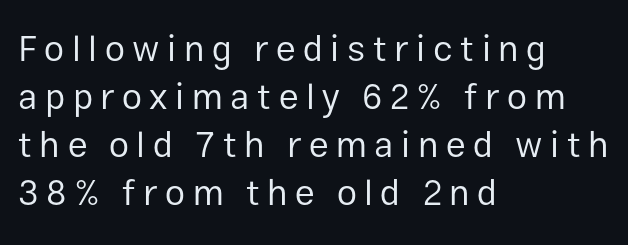
The words here are not underlined. This sample uses an upright cut, with every glyph sitting square on the baseline. These lines are rendered in a variable-pitch font. Display-style spreading of the glyphs; the letterfit is very open. Typographically, this falls in the sans-serif category.
